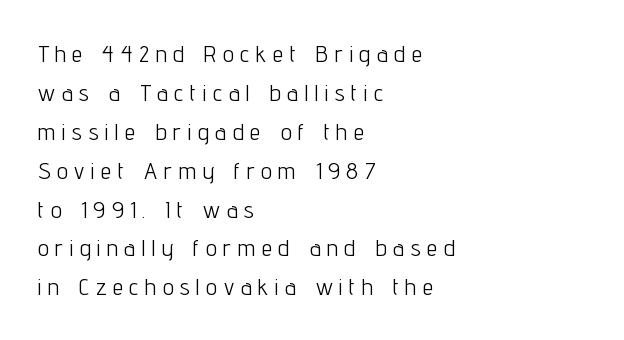
The paragraph shown leans on its left margin. If you measured baseline to baseline, you'd find a middling distance. No heavy texture on the line: the type isn't bold. The letterforms stand isolated, each surrounded by extra space. You can tell it's not italic because the verticals are truly vertical.
